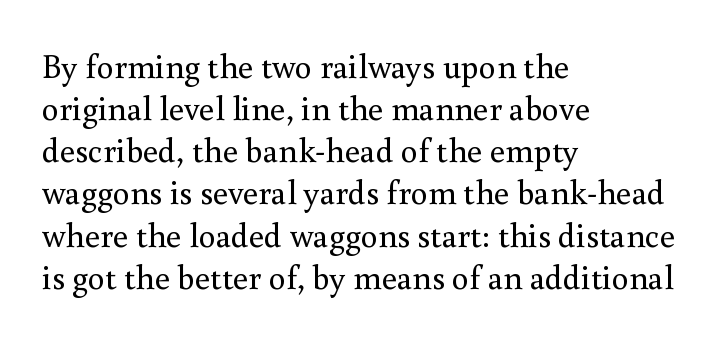
{"serif": "yes", "italic": "no", "bold": "no", "weight": "regular", "width": "normal", "stroke_contrast": "medium", "x_height": "small", "monospaced": "no", "underline": "no", "align": "left", "line_spacing_ratio": 1.24, "letter_spacing": "normal", "letter_spacing_em": 0.0, "glyph_px": 34}
